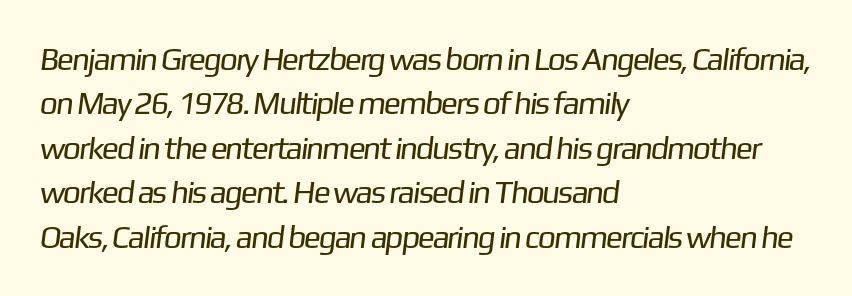
Q: Is the text bold? A: No.
Q: Is the typeface a serif or a sans-serif typeface? A: Sans-serif.
Q: Is the text underlined? A: No.
Q: How is the paragraph aligned? A: Left-aligned.
Q: Is the spacing between letters normal or unusually wide? A: Normal.
Q: Is the spacing between lines tight, normal or loose? A: Normal.
Q: Width (condensed, normal, or wide)? A: Normal.
Q: Stroke contrast? A: Low.
Q: x-height? A: Medium.
Q: Monospaced? A: No.
